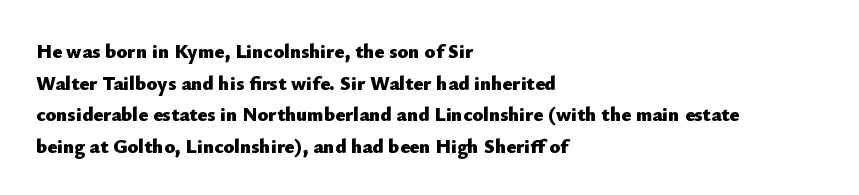
{"italic": "no", "bold": "yes", "underline": "no", "align": "left", "line_spacing": "normal", "line_spacing_ratio": 1.58, "letter_spacing": "normal", "letter_spacing_em": 0.0, "glyph_px": 20}
